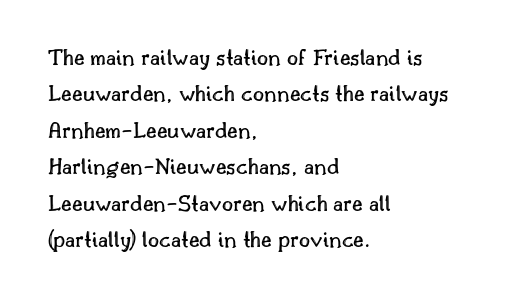
Q: Is the text italic (slanted)? A: No, it is upright.
Q: Is the text underlined? A: No.
Q: How is the paragraph aligned? A: Left-aligned.
Q: Is the spacing between letters normal or unusually wide? A: Normal.
Q: Is the spacing between lines tight, normal or loose? A: Normal.
